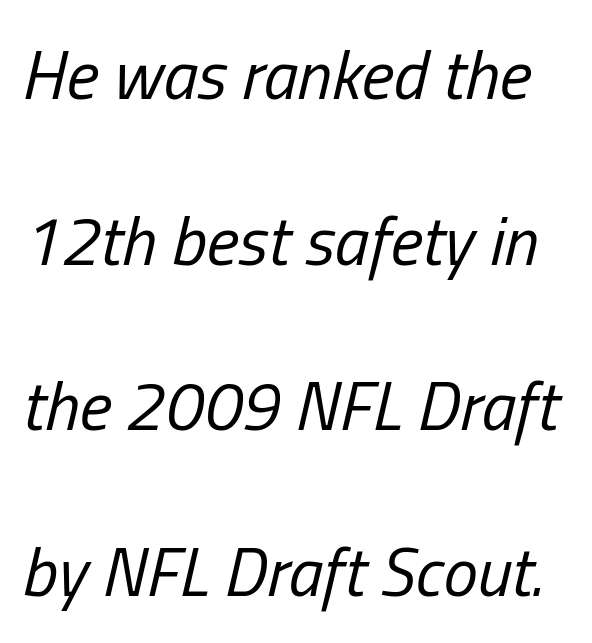
Q: Is the text bold? A: No.
Q: Is the text italic (slanted)? A: Yes, it leans right by about 13 degrees.
Q: Is the text underlined? A: No.
Q: Is the spacing between letters normal or unusually wide? A: Normal.
Q: Is the spacing between lines tight, normal or loose? A: Loose.
Q: Width (condensed, normal, or wide)? A: Condensed.
Q: Stroke contrast? A: Low.
Q: x-height? A: Medium.
Q: Monospaced? A: No.
